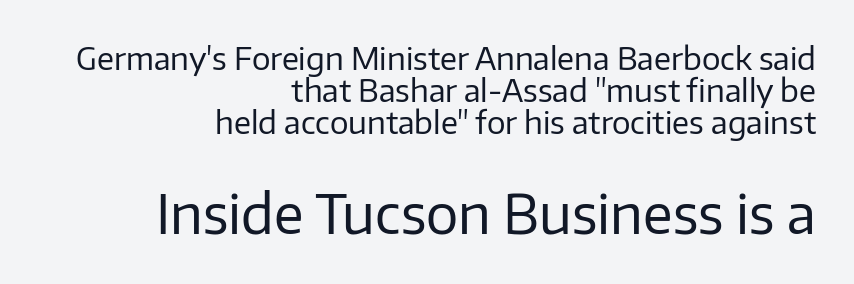
Q: Is the text bold? A: No.
Q: Is the text italic (slanted)? A: No, it is upright.
Q: Is the typeface a serif or a sans-serif typeface? A: Sans-serif.
Q: Is the text underlined? A: No.
Q: How is the paragraph aligned? A: Right-aligned.
Q: Is the spacing between letters normal or unusually wide? A: Normal.
Q: Is the spacing between lines tight, normal or loose? A: Tight.
Q: Which block of text is set in a larger size, the first (top) or the second (bottom)? A: The second (bottom) one.
Q: Width (condensed, normal, or wide)? A: Normal.
Q: Stroke contrast? A: Low.
Q: x-height? A: Medium.
Q: Monospaced? A: No.
